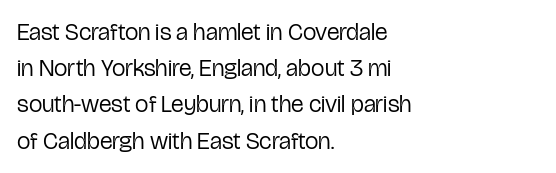
Default kerning and tracking; the words read as compact shapes. Tall strokes in this sample are plumb rather than angled. This rendering uses left alignment, leaving the right contour irregular. Students, observe: this is what conventionally led text looks like. Each stroke keeps to a modest, everyday thickness or less. Honestly, there is no underline to notice here at all.
